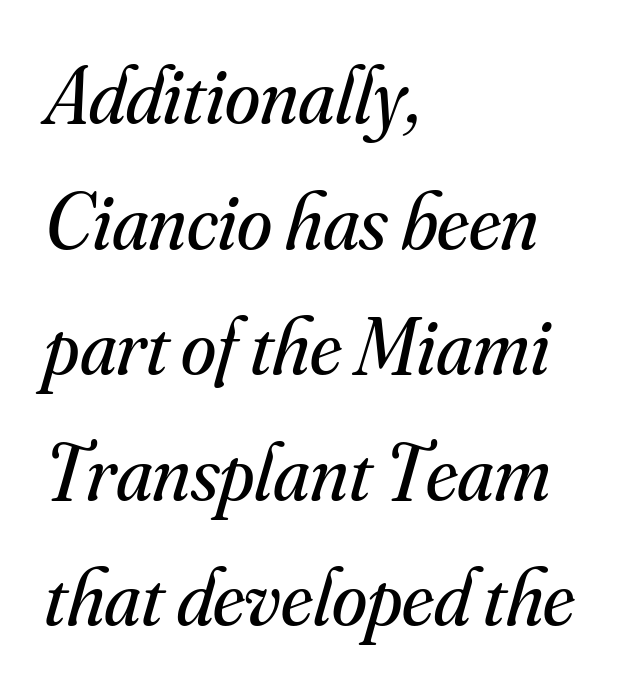
The image shows 80 px regular-weight serif type, italic (leaning right); set left-aligned, normal line spacing (1.57x), normal letter spacing, not underlined; medium stroke contrast and a small x-height.
